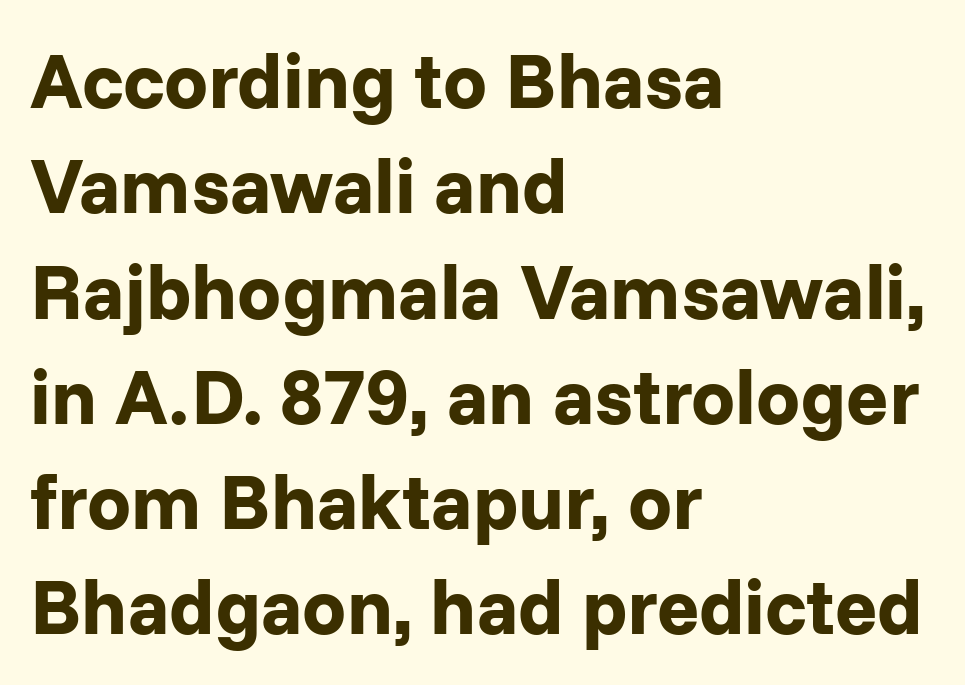
In terms of posture, this sample is upright. Unmarked baselines from the first word to the last. A typesetter would call this zero additional tracking. Plenty of ink on the page — the face is bold.
